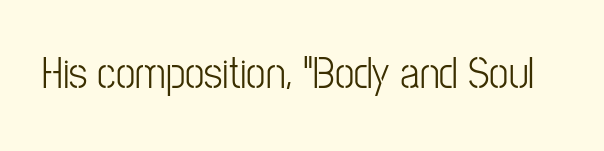
Q: Is the text italic (slanted)? A: No, it is upright.
Q: Is the typeface a serif or a sans-serif typeface? A: Sans-serif.
Q: Is the text underlined? A: No.
Q: Is the spacing between letters normal or unusually wide? A: Normal.
Q: Width (condensed, normal, or wide)? A: Condensed.
Q: Stroke contrast? A: Low.
Q: x-height? A: Medium.
Q: Monospaced? A: No.
